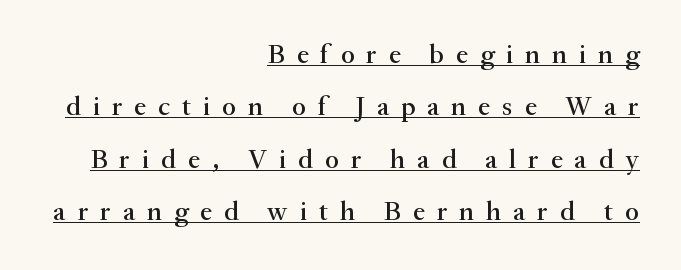
Honestly, the letter spacing is so wide it's the main thing you notice. Every row of glyphs terminates at an identical x-position on the right. Vertically, the passage feels expansive, rows floating well apart. It's the straight-up-and-down kind of type. Is there an underline? Yes — a line sits under the letters.
